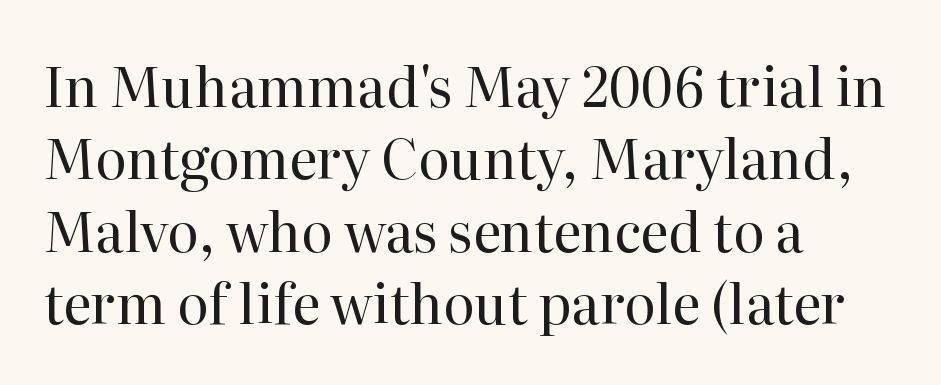
Upright lettering throughout. The text was rendered using a seriffed face with decorative stroke endings. Glance below the letters and you will spot only blank space. Varying glyph widths throughout — classic text-font behaviour.
